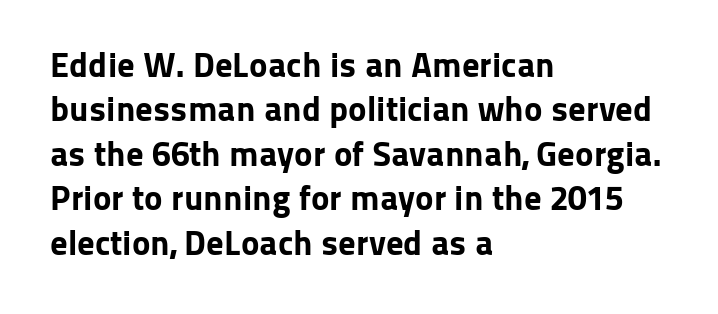
The image shows 35 px bold sans-serif type, upright; set left-aligned, normal line spacing (1.27x), normal letter spacing, not underlined; low stroke contrast and a medium x-height.
